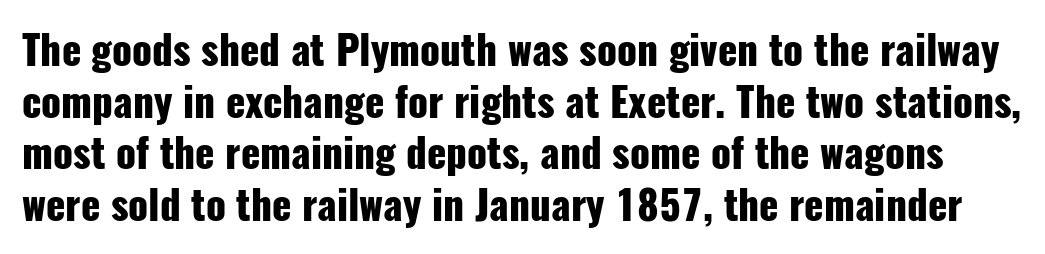
The image shows 40 px heavy, condensed sans-serif type, upright; set normal line spacing (1.29x), normal letter spacing, not underlined; low stroke contrast and a medium x-height.
